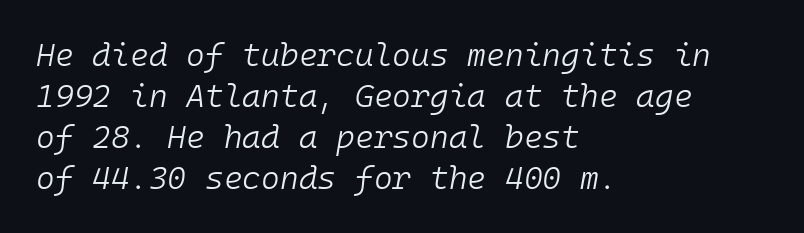
The image shows 32 px light type, italic (leaning right), monospaced; set left-aligned, normal line spacing (1.28x), normal letter spacing, not underlined; low stroke contrast and a medium x-height.
